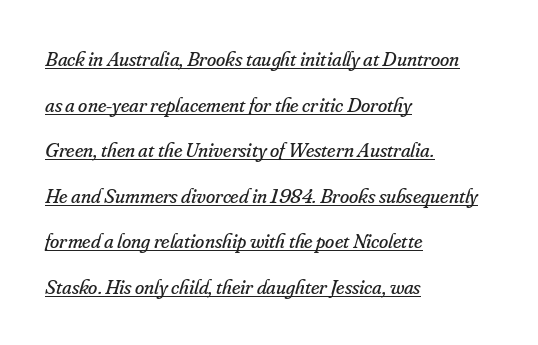
Q: Is the text bold? A: No.
Q: Is the text italic (slanted)? A: Yes, it leans right by about 16 degrees.
Q: Is the text underlined? A: Yes.
Q: How is the paragraph aligned? A: Left-aligned.
Q: Is the spacing between letters normal or unusually wide? A: Normal.
Q: Is the spacing between lines tight, normal or loose? A: Loose.
